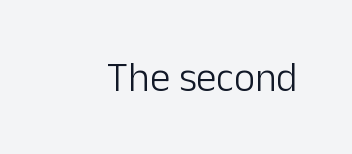
I'd call this a sans setting — the letters go barefoot. The zone under the glyphs is completely vacant. No chunkiness to these letters — they're not bold. The rendering uses natural spacing where letterforms have individual widths. You can tell it's not italic because the verticals are truly vertical. Tracking value appears to be zero — textbook default spacing.
